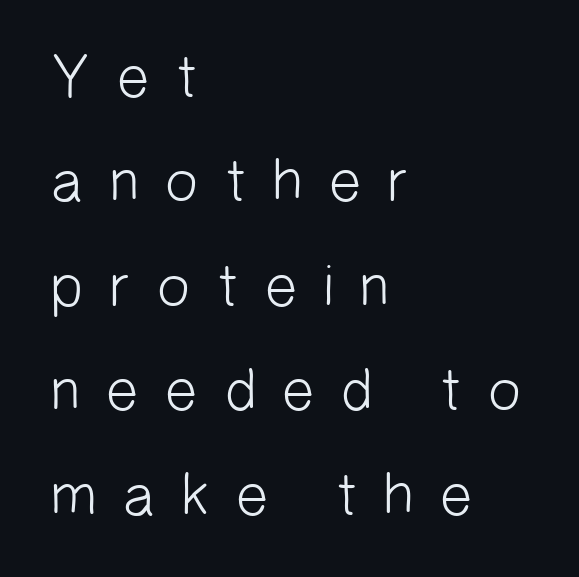
{"serif": "no", "bold": "no", "weight": "light", "width": "normal", "stroke_contrast": "low", "x_height": "medium", "monospaced": "no", "underline": "no", "align": "left", "line_spacing_ratio": 1.74, "letter_spacing": "wide", "letter_spacing_em": 0.38, "glyph_px": 60}
